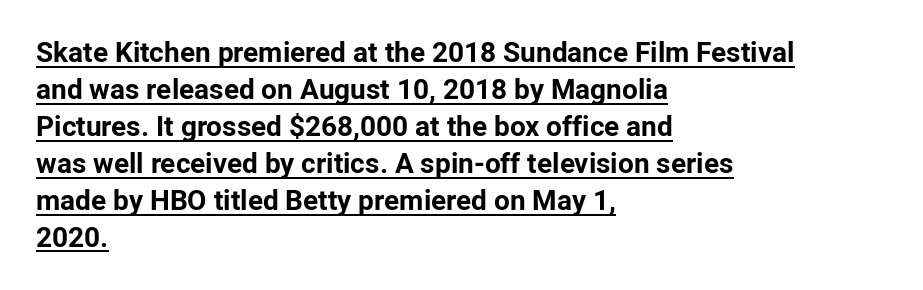
{"serif": "no", "italic": "no", "bold": "yes", "weight": "bold", "width": "normal", "stroke_contrast": "low", "x_height": "medium", "monospaced": "no", "underline": "yes", "align": "left", "line_spacing": "normal", "line_spacing_ratio": 1.32, "letter_spacing": "normal", "letter_spacing_em": 0.0, "glyph_px": 28}
